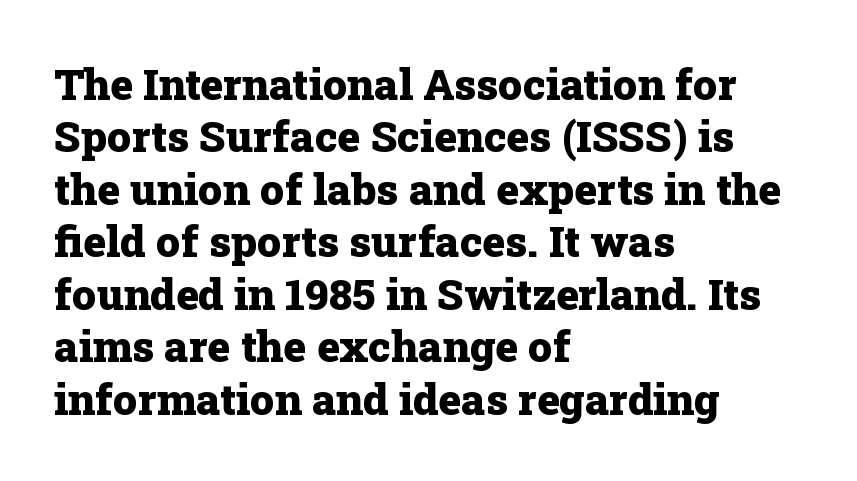
The image shows 43 px heavy serif type, upright; set left-aligned, line spacing 1.22x, normal letter spacing, not underlined; low stroke contrast and a medium x-height.
